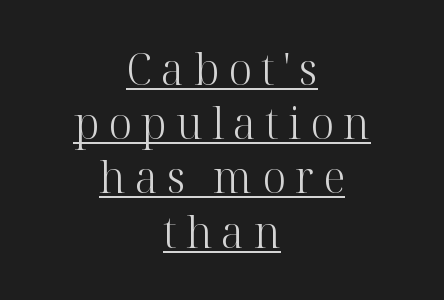
Q: Is the text bold? A: No.
Q: Is the text italic (slanted)? A: No, it is upright.
Q: Is the typeface a serif or a sans-serif typeface? A: Serif.
Q: Is the text underlined? A: Yes.
Q: How is the paragraph aligned? A: Centered.
Q: Is the spacing between letters normal or unusually wide? A: Unusually wide.
Q: Is the spacing between lines tight, normal or loose? A: Normal.
Q: Width (condensed, normal, or wide)? A: Normal.
Q: Stroke contrast? A: High.
Q: x-height? A: Medium.
Q: Monospaced? A: No.
